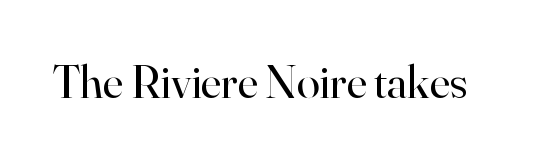
The image shows 47 px regular-weight serif type, upright; set normal letter spacing, not underlined; high stroke contrast and a small x-height.
